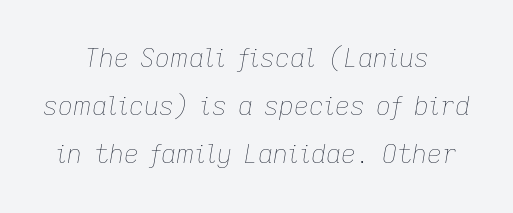
The horizontal fit of the characters is conventional and even. The space directly below the letters is spotless. These lines were composed using italics. On a weight scale, this lands at 450 or below.
